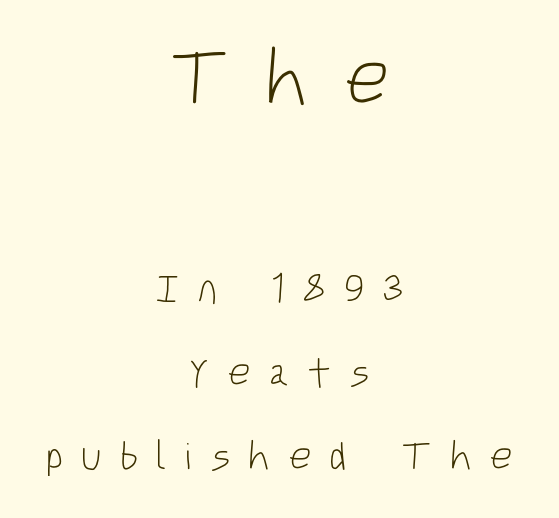
The image shows 79 px light, condensed sans-serif type, upright; set centered, loose line spacing (2.1x), unusually wide letter spacing (+0.45 em), not underlined; the first (top) block is 1.98x larger; low stroke contrast and a large x-height.
